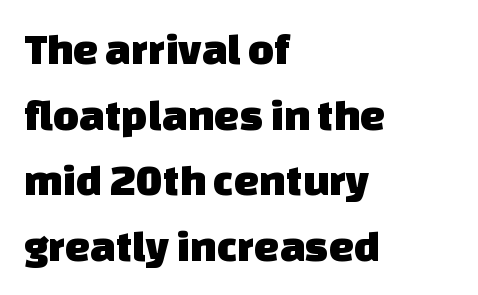
{"serif": "no", "width": "normal", "stroke_contrast": "low", "x_height": "large", "monospaced": "no", "underline": "no", "align": "left", "line_spacing": "normal", "line_spacing_ratio": 1.46, "letter_spacing": "normal", "letter_spacing_em": 0.0, "glyph_px": 45}
